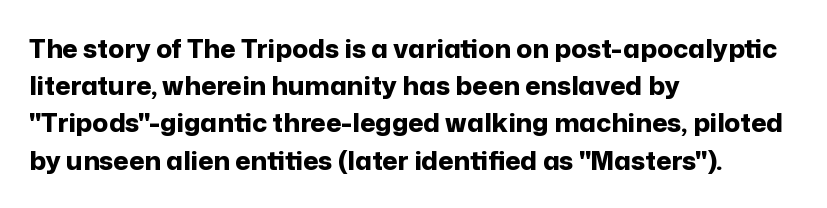
{"italic": "no", "bold": "yes", "underline": "no", "align": "left", "line_spacing": "normal", "line_spacing_ratio": 1.43, "letter_spacing": "normal", "letter_spacing_em": 0.0, "glyph_px": 26}
